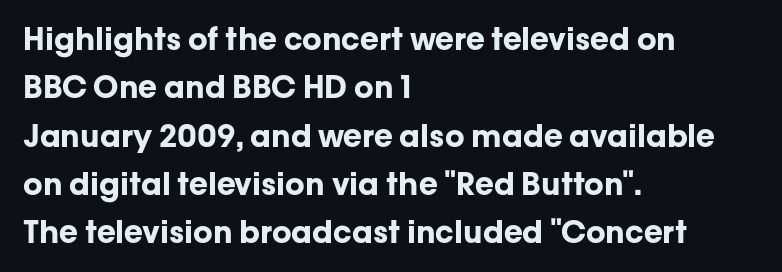
The image shows 31 px bold sans-serif type, upright; set left-aligned, normal line spacing (1.56x), normal letter spacing, not underlined; low stroke contrast and a medium x-height.
